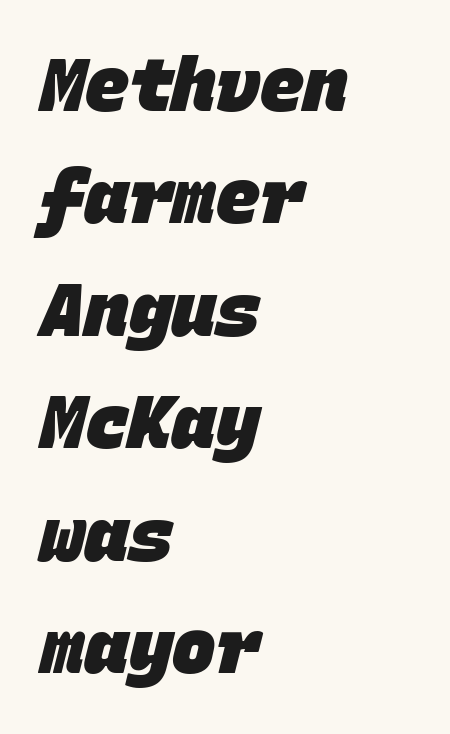
The image shows 73 px heavy sans-serif type, monospaced; set left-aligned, normal line spacing (1.54x), normal letter spacing, not underlined; low stroke contrast and a large x-height.
